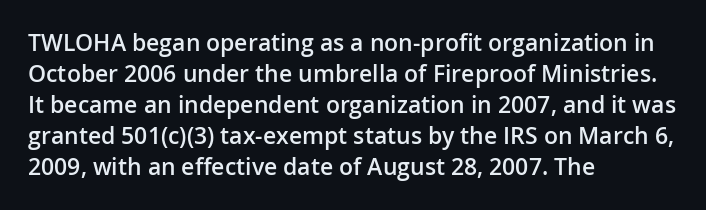
A bare baseline throughout the passage. The gaps between neighbouring characters are ordinary and unremarkable. These lines were composed using upright roman letters. Honestly, the row spacing looks completely unremarkable. In terms of weight, the rendering is demibold, just under bold. The typesetter chose a ragged-right arrangement here.
